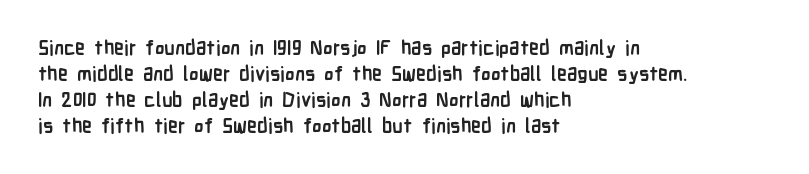
The lettering holds an erect, upright posture throughout. The text block is weighted toward the left margin, trailing off unevenly rightward. The strokes are fattened all the way to bold. Bare-footed words on every line.
